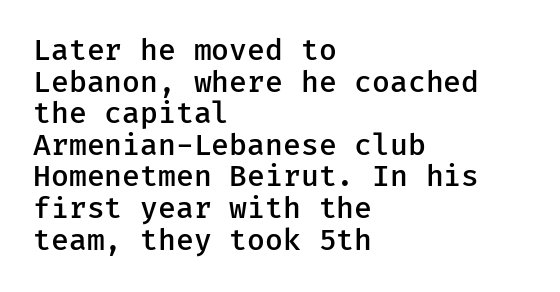
Quick note: interline space is minimal. What kind of face is this? One without serifs — a sans. What stands out about the letter spacing? Nothing — it is the standard amount. Each glyph is drawn with semibold strokes, heavier than normal yet not fully bold. Horizontal alignment here is leftward, the default for most running prose. Check under the words: just untouched page.
